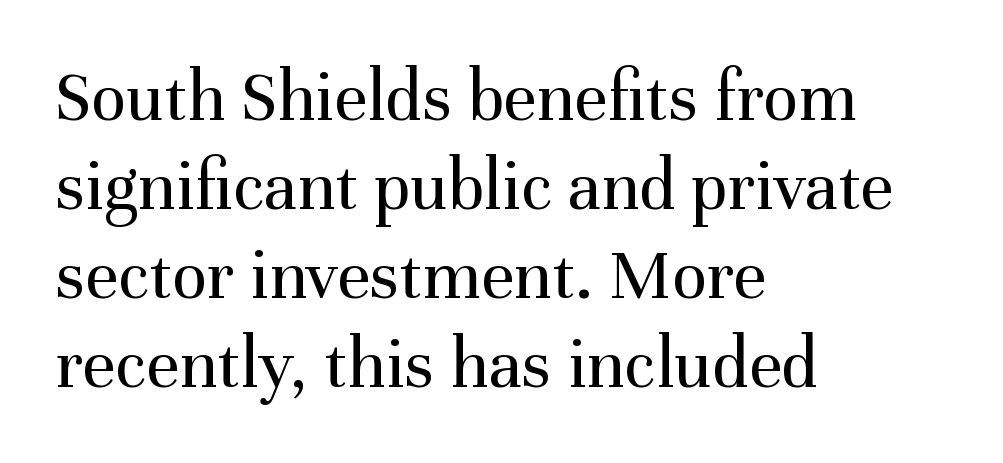
Visually the block forms a straight wall on the left and a jagged coastline on the right. The type family on display is of the serif kind. A typesetter would mark this as roman, not italic. Quick note: underline off. The letters advance in unequal steps, a hallmark of proportional type.
